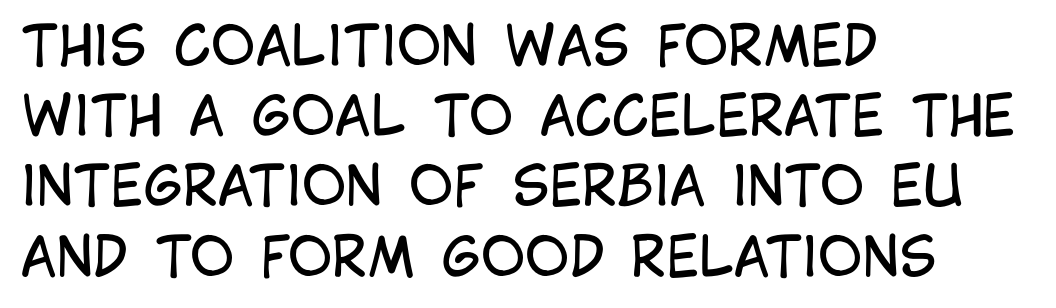
Q: Is the text bold? A: No.
Q: Is the text italic (slanted)? A: No, it is upright.
Q: Is the typeface a serif or a sans-serif typeface? A: Sans-serif.
Q: Is the text underlined? A: No.
Q: How is the paragraph aligned? A: Left-aligned.
Q: Is the spacing between letters normal or unusually wide? A: Normal.
Q: Is the spacing between lines tight, normal or loose? A: Normal.
Q: Width (condensed, normal, or wide)? A: Condensed.
Q: Stroke contrast? A: Low.
Q: x-height? A: Large.
Q: Monospaced? A: No.
